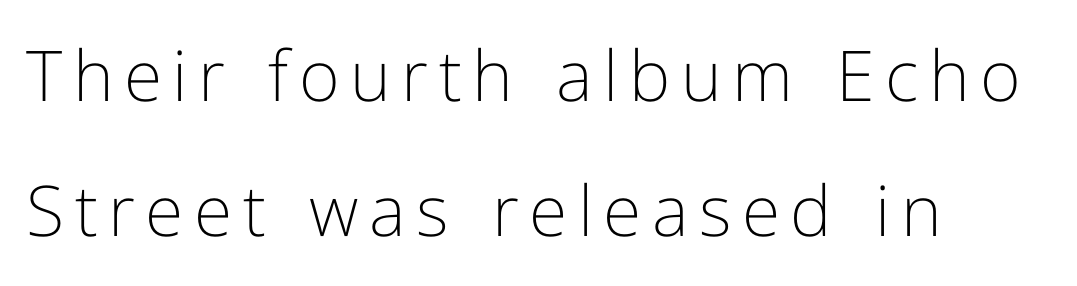
Q: Is the text bold? A: No.
Q: Is the text italic (slanted)? A: No, it is upright.
Q: Is the typeface a serif or a sans-serif typeface? A: Sans-serif.
Q: Is the text underlined? A: No.
Q: How is the paragraph aligned? A: Left-aligned.
Q: Is the spacing between lines tight, normal or loose? A: Loose.
Q: Width (condensed, normal, or wide)? A: Normal.
Q: Stroke contrast? A: Low.
Q: x-height? A: Medium.
Q: Monospaced? A: No.
